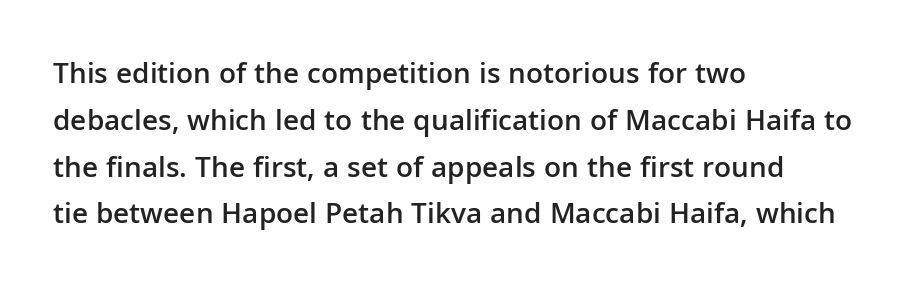
Layout note: lines flush left. Notice how the stems are strictly vertical — no italics here. The string is rendered with underlining switched off. The face used here is a sans, in the tradition of grotesques and geometrics.
